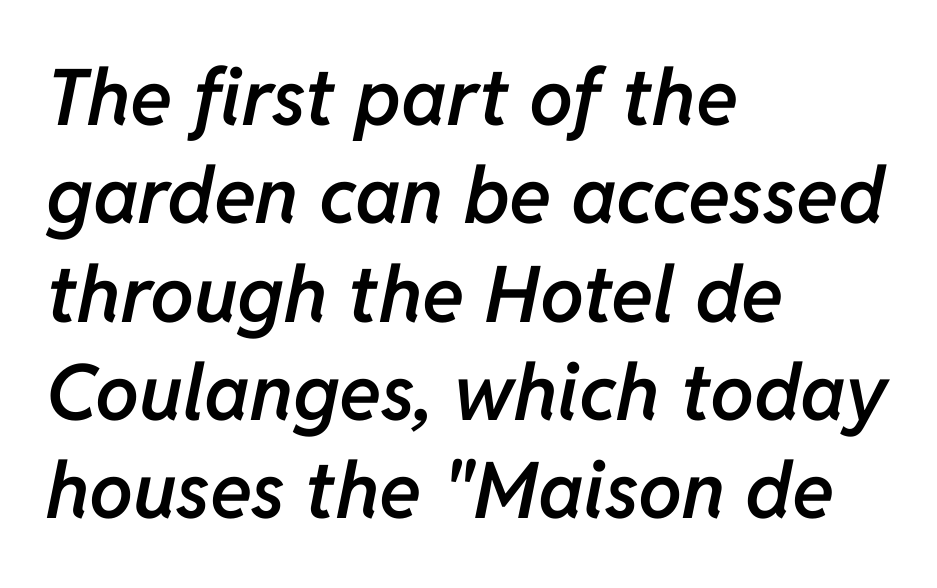
The image shows 78 px semibold type, italic (leaning right); set left-aligned, normal line spacing (1.26x), normal letter spacing, not underlined; low stroke contrast and a medium x-height.
